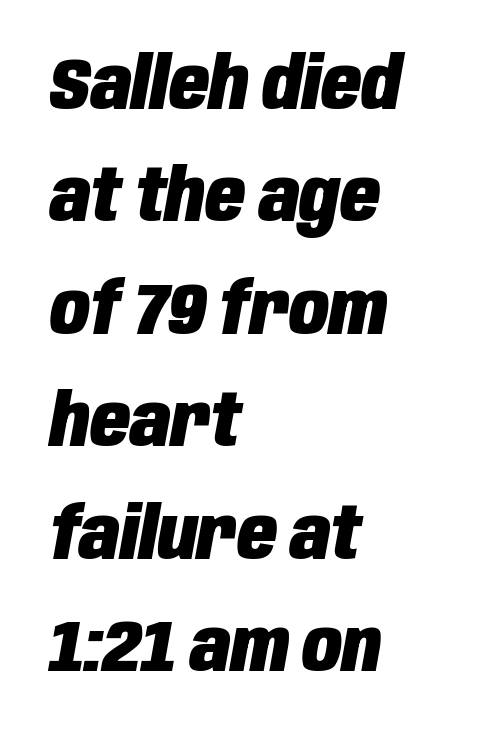
How are the letters spaced? Ordinarily, with no added tracking. These lines are rendered in a variable-pitch font. Has an underline been added? It has not. The strokes are fattened all the way to bold.
